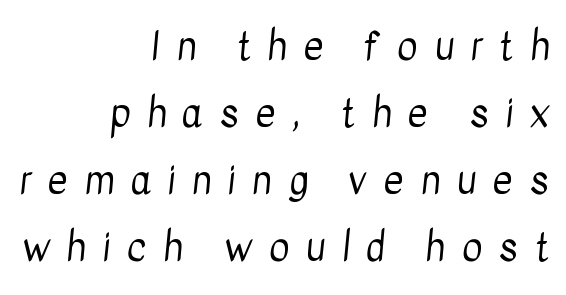
The image shows 39 px regular-weight, condensed sans-serif type; set right-aligned, line spacing 1.72x, unusually wide letter spacing (+0.42 em), not underlined; low stroke contrast and a medium x-height.
